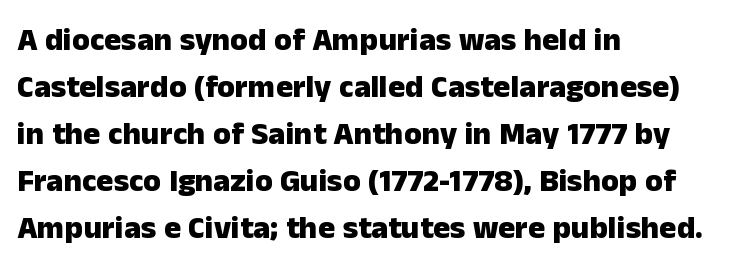
Q: Is the text bold? A: Yes.
Q: Is the text italic (slanted)? A: No, it is upright.
Q: Is the typeface a serif or a sans-serif typeface? A: Sans-serif.
Q: Is the text underlined? A: No.
Q: How is the paragraph aligned? A: Left-aligned.
Q: Is the spacing between letters normal or unusually wide? A: Normal.
Q: Is the spacing between lines tight, normal or loose? A: Normal.
Q: Width (condensed, normal, or wide)? A: Normal.
Q: Stroke contrast? A: Low.
Q: x-height? A: Medium.
Q: Monospaced? A: No.
